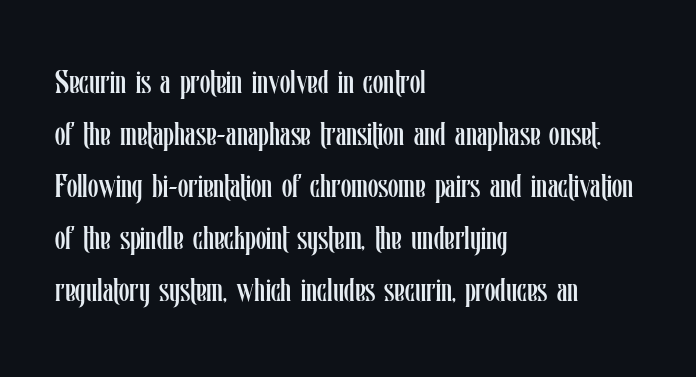
{"italic": "no", "bold": "no", "weight": "regular", "width": "condensed", "stroke_contrast": "low", "x_height": "medium", "monospaced": "no", "underline": "no", "align": "left", "line_spacing": "normal", "line_spacing_ratio": 1.53, "letter_spacing": "normal", "letter_spacing_em": 0.0, "glyph_px": 34}
